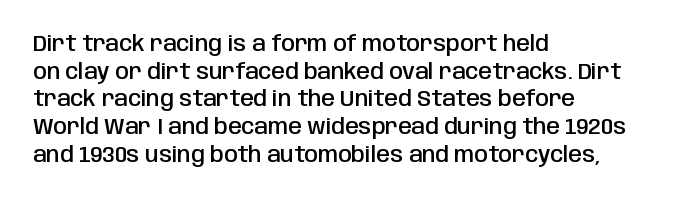
Q: Is the text bold? A: Semi-bold.
Q: Is the text italic (slanted)? A: No, it is upright.
Q: Is the text underlined? A: No.
Q: How is the paragraph aligned? A: Left-aligned.
Q: Is the spacing between letters normal or unusually wide? A: Normal.
Q: Is the spacing between lines tight, normal or loose? A: Normal.
